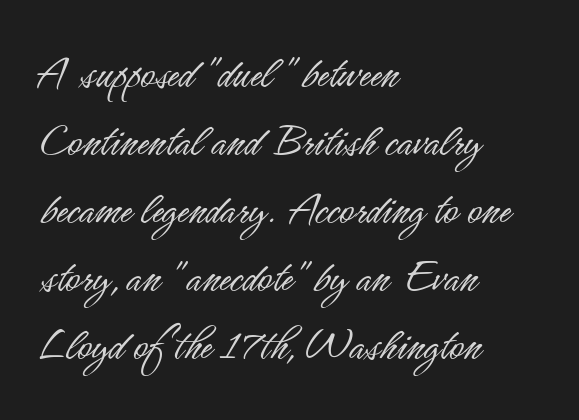
Q: Is the text bold? A: No.
Q: Is the text italic (slanted)? A: Yes.
Q: Is the typeface a serif or a sans-serif typeface? A: Sans-serif.
Q: Is the text underlined? A: No.
Q: How is the paragraph aligned? A: Left-aligned.
Q: Is the spacing between letters normal or unusually wide? A: Normal.
Q: Is the spacing between lines tight, normal or loose? A: Normal.
Q: Width (condensed, normal, or wide)? A: Condensed.
Q: Stroke contrast? A: Low.
Q: x-height? A: Small.
Q: Monospaced? A: No.
